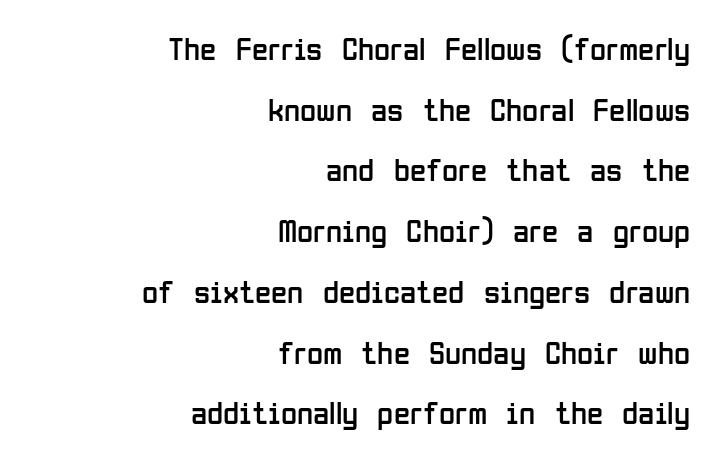
The font's upright variant was chosen for this text. The weight tops out at a normal text grade. Note the varied advance widths — an 'i' is clearly narrower than an 'm'. The typesetter chose a ragged-left arrangement here.
